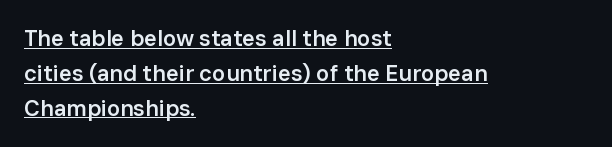
{"italic": "no", "bold": "semi", "underline": "yes", "align": "left", "line_spacing": "normal", "line_spacing_ratio": 1.58, "letter_spacing": "normal", "letter_spacing_em": 0.0, "glyph_px": 22}
